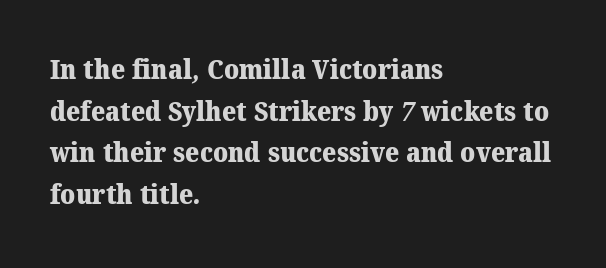
Q: Is the text bold? A: Yes.
Q: Is the text underlined? A: No.
Q: How is the paragraph aligned? A: Left-aligned.
Q: Is the spacing between letters normal or unusually wide? A: Normal.
Q: Is the spacing between lines tight, normal or loose? A: Normal.
